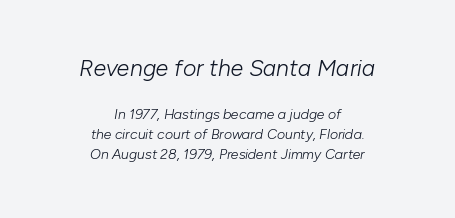
Heaviness? Minimal to ordinary, like unemphasized prose. The upper block of text is set noticeably larger than the block beneath it. No word sits above an underline. These lines sit exactly where default settings would place them. A centered setting, common on invitations and titles, is used for this passage. Notice how the stems are inclined rather than vertical — that's the hallmark of italics.
